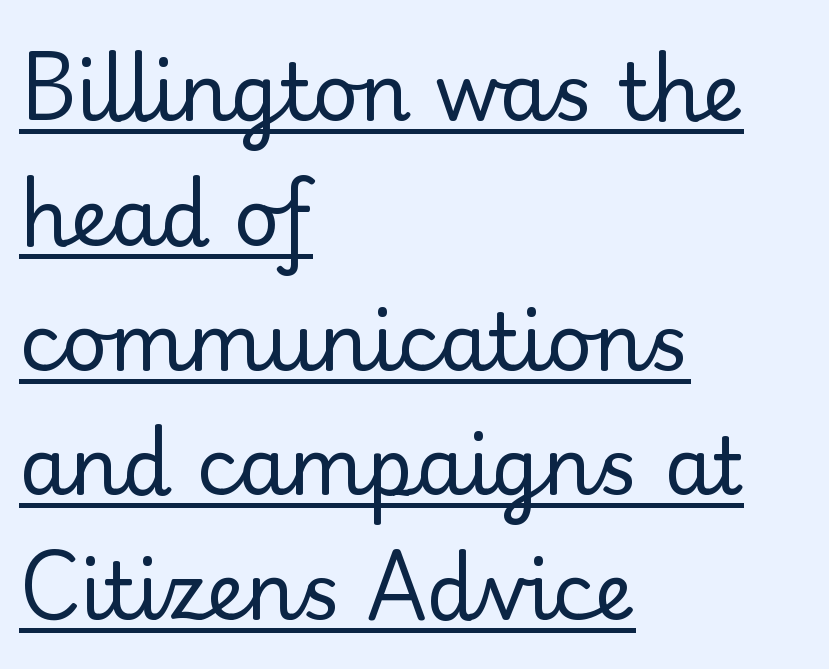
Emphasis is given by a line drawn under the lettering. The vertical gap from one line to the next is medium. Look at the bottom of the vertical strokes: they flare into serifs here. Every stem runs plumb, perpendicular to the baseline.
